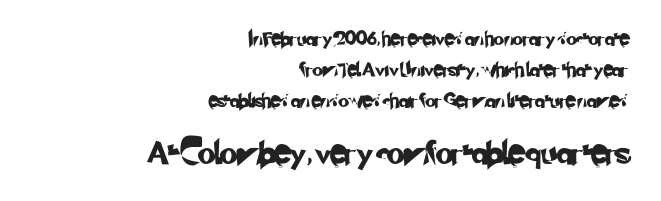
{"underline": "no", "align": "right", "line_spacing": "loose", "line_spacing_ratio": 2.2, "letter_spacing": "normal", "letter_spacing_em": 0.0, "larger_block": "second", "size_ratio": 1.64, "glyph_px": 23}
